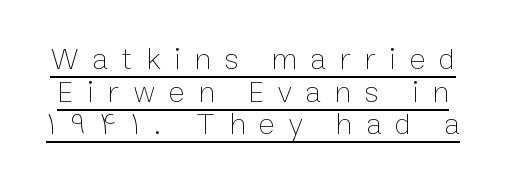
This block would grow much taller if given ordinary leading; it's compressed now. No italicization has been applied; the sample stays upright. Students, observe the line beneath the letters — that is underlining. The rendering uses natural spacing where letterforms have individual widths.
